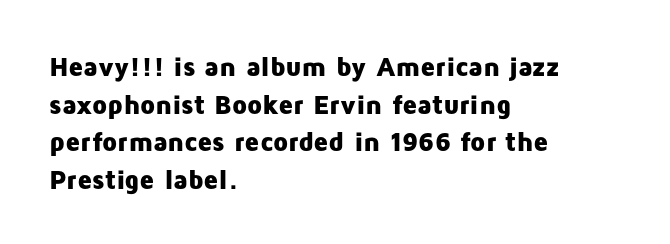
{"italic": "no", "bold": "yes", "underline": "no", "align": "left", "line_spacing": "normal", "line_spacing_ratio": 1.39, "letter_spacing": "normal", "letter_spacing_em": 0.0, "glyph_px": 27}
